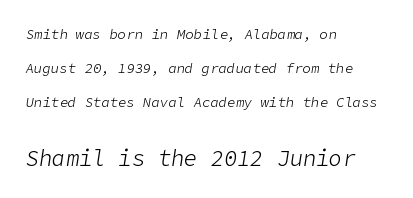
Decoration check: the copy has no underline. Top chunk: small. Bottom chunk: large. Notice how the passage keeps a crisp vertical edge on the left only. Vertically, the passage feels expansive, rows floating well apart. The axis of the letterforms is tilted away from vertical. The letterforms sit at book weight or below.
